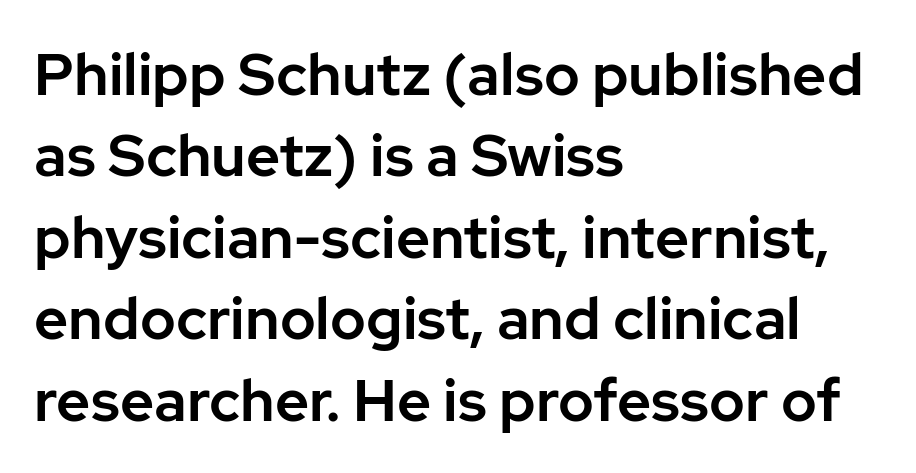
The image shows 59 px sans-serif type, upright; set left-aligned, normal line spacing (1.38x), normal letter spacing, not underlined; low stroke contrast and a medium x-height.
